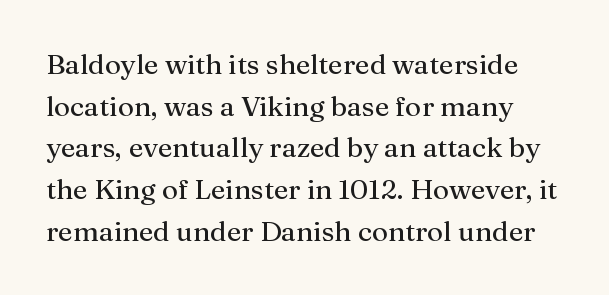
The image shows 28 px regular-weight serif type, upright; set normal line spacing (1.49x), normal letter spacing, not underlined; medium stroke contrast and a medium x-height.
